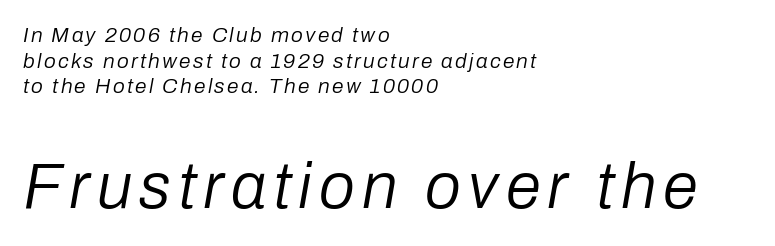
Q: Is the text bold? A: No.
Q: Is the text italic (slanted)? A: Yes, it leans right by about 10 degrees.
Q: Is the text underlined? A: No.
Q: How is the paragraph aligned? A: Left-aligned.
Q: Which block of text is set in a larger size, the first (top) or the second (bottom)? A: The second (bottom) one.
Q: Width (condensed, normal, or wide)? A: Normal.
Q: Stroke contrast? A: Low.
Q: x-height? A: Medium.
Q: Monospaced? A: No.
